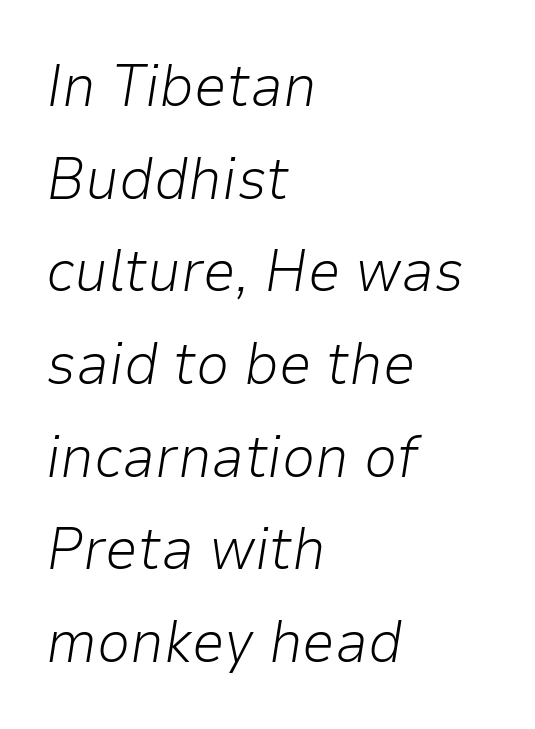
Slanted lettering throughout. Compared with typical paragraphs, the rows here are spaced about the same. Caption: standard tracking, unaltered. Compared with a centered layout, this one pins lines to the left instead. The passage shown is not underscored anywhere.
